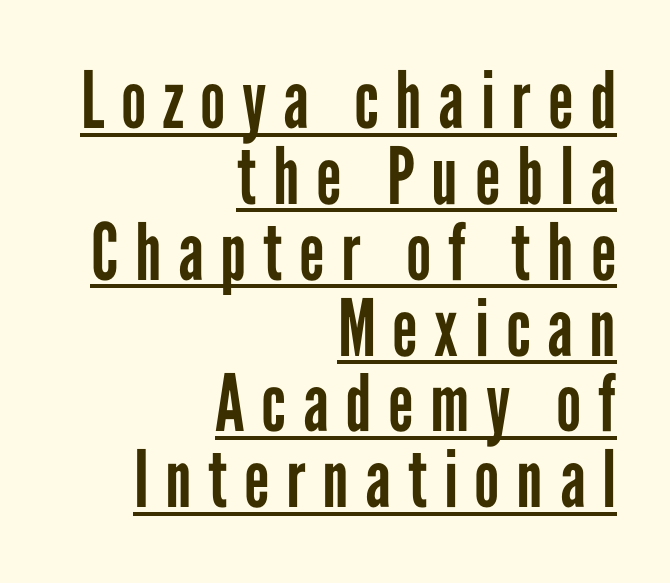
{"serif": "no", "italic": "no", "bold": "no", "weight": "regular", "width": "condensed", "stroke_contrast": "low", "x_height": "medium", "monospaced": "no", "underline": "yes", "align": "right", "line_spacing": "tight", "line_spacing_ratio": 0.96, "letter_spacing": "wide", "letter_spacing_em": 0.21, "glyph_px": 79}
